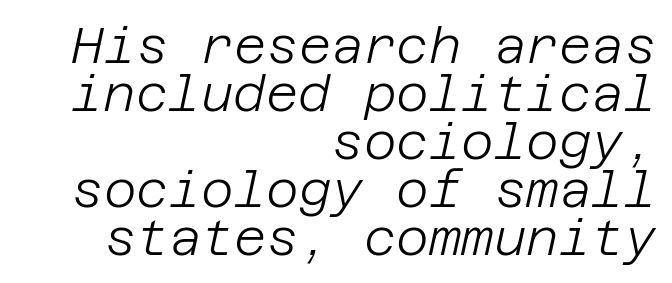
The paragraph has a hard right edge and a soft left edge. No extra tracking has been applied to these lines. Heft: none added — not bold. The passage shown leans; its letterforms are oblique. The designer dialed line spacing down below the default.
